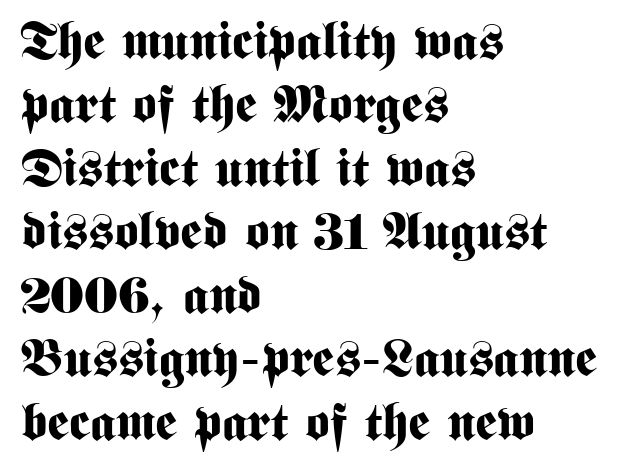
{"serif": "no", "italic": "no", "bold": "yes", "weight": "bold", "width": "condensed", "stroke_contrast": "medium", "x_height": "medium", "monospaced": "no", "underline": "no", "align": "left", "line_spacing_ratio": 1.22, "letter_spacing": "normal", "letter_spacing_em": 0.0, "glyph_px": 52}
